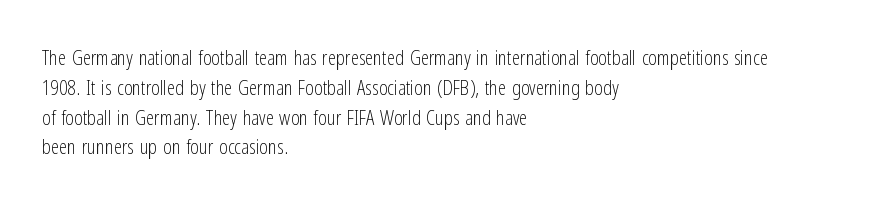
The image shows 21 px text type, upright; set left-aligned, normal line spacing (1.42x), normal letter spacing, not underlined.
